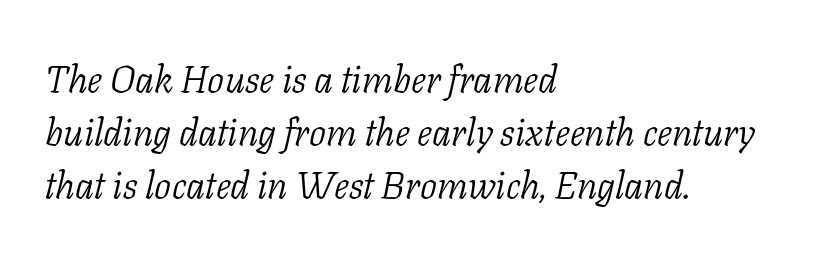
Q: Is the text bold? A: No.
Q: Is the text italic (slanted)? A: Yes, it leans right by about 11 degrees.
Q: Is the typeface a serif or a sans-serif typeface? A: Serif.
Q: Is the text underlined? A: No.
Q: How is the paragraph aligned? A: Left-aligned.
Q: Is the spacing between letters normal or unusually wide? A: Normal.
Q: Is the spacing between lines tight, normal or loose? A: Normal.
Q: Width (condensed, normal, or wide)? A: Normal.
Q: Stroke contrast? A: Low.
Q: x-height? A: Medium.
Q: Monospaced? A: No.
